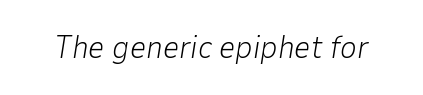
The image shows 32 px light type, italic (leaning right); set normal letter spacing, not underlined; low stroke contrast and a medium x-height.
